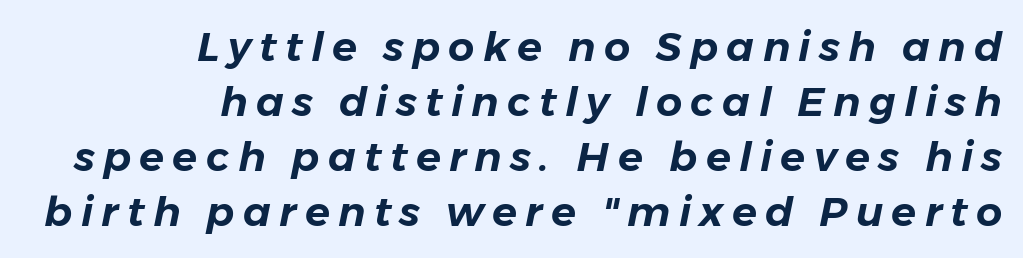
Short note: letters widely spaced. Bare-footed words on every line. This sample keeps an unexceptional amount of space between lines. The passage shown is typed in a proportional face where columns would drift.
